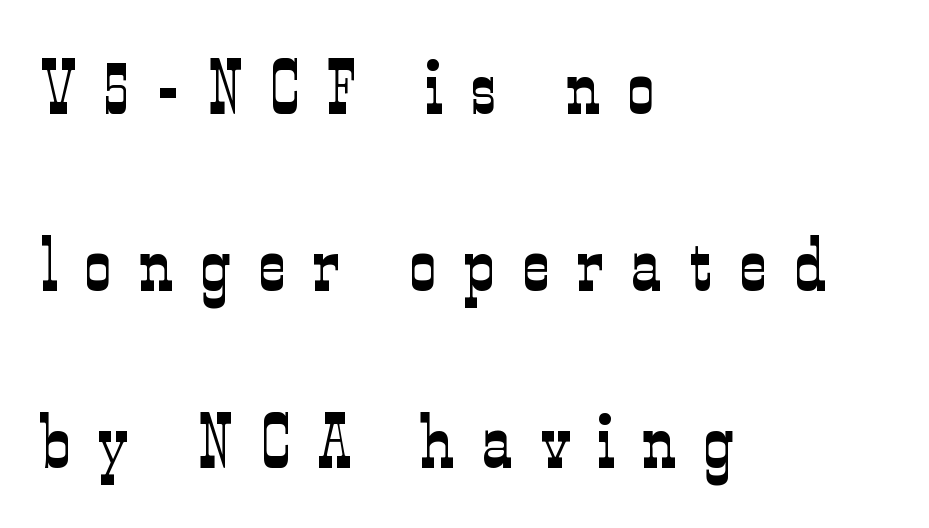
The image shows 75 px light, condensed serif type, upright; set left-aligned, loose line spacing (2.36x), unusually wide letter spacing (+0.37 em), not underlined; low stroke contrast and a medium x-height.
